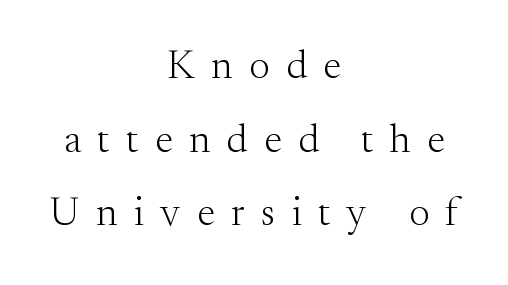
The image shows 40 px light serif type, upright; set centered, line spacing 1.84x, unusually wide letter spacing (+0.41 em), not underlined; medium stroke contrast and a small x-height.
